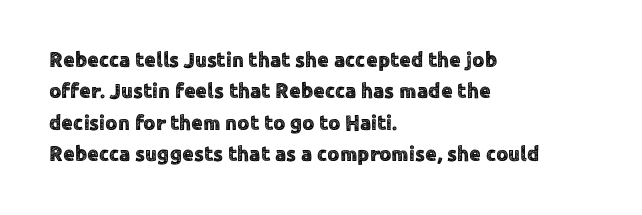
{"italic": "no", "underline": "no", "align": "left", "line_spacing": "normal", "line_spacing_ratio": 1.49, "letter_spacing": "normal", "letter_spacing_em": 0.0, "glyph_px": 21}
